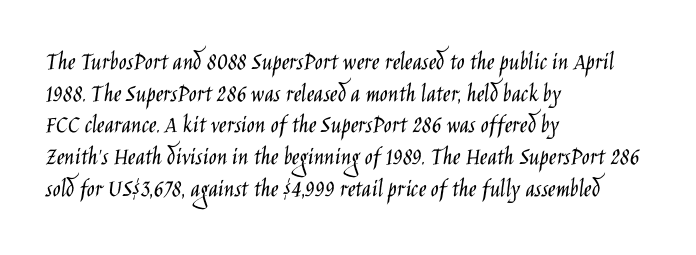
{"bold": "no", "underline": "no", "align": "left", "line_spacing_ratio": 1.22, "letter_spacing": "normal", "letter_spacing_em": 0.0, "glyph_px": 26}
